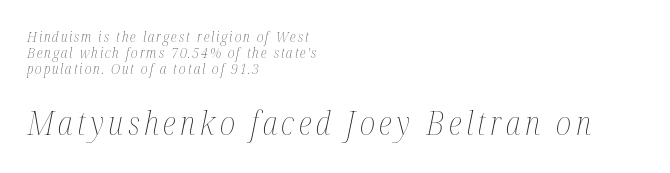
The following chunk of copy outweighs the initial chunk in type size. Stem width sits at or under what a default text font uses. Note the varied advance widths — an 'i' is clearly narrower than an 'm'. Is the type slanted? Yes — the strokes lean at a clear angle.
